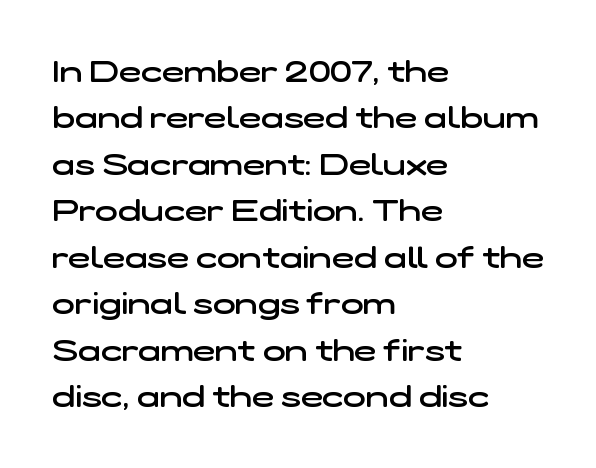
The image shows 30 px semibold, wide sans-serif type; set left-aligned, normal line spacing (1.55x), normal letter spacing, not underlined; low stroke contrast and a medium x-height.
